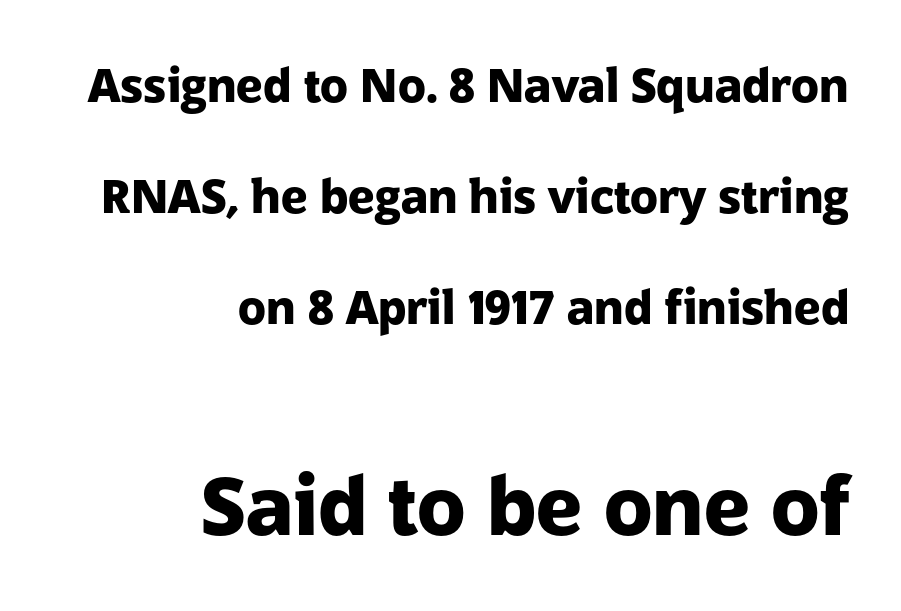
The image shows 80 px heavy sans-serif type, upright; set right-aligned, loose line spacing (2.41x), normal letter spacing, not underlined; the second (bottom) block is 1.74x larger; low stroke contrast and a medium x-height.
